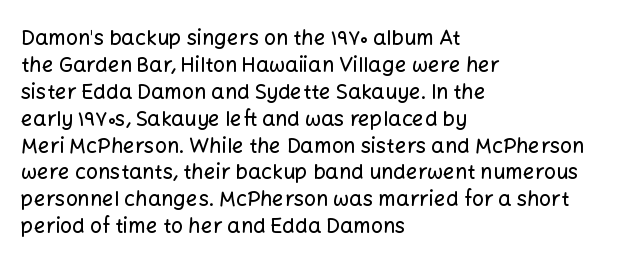
Q: Is the text italic (slanted)? A: No, it is upright.
Q: Is the text underlined? A: No.
Q: How is the paragraph aligned? A: Left-aligned.
Q: Is the spacing between letters normal or unusually wide? A: Normal.
Q: Is the spacing between lines tight, normal or loose? A: Normal.
